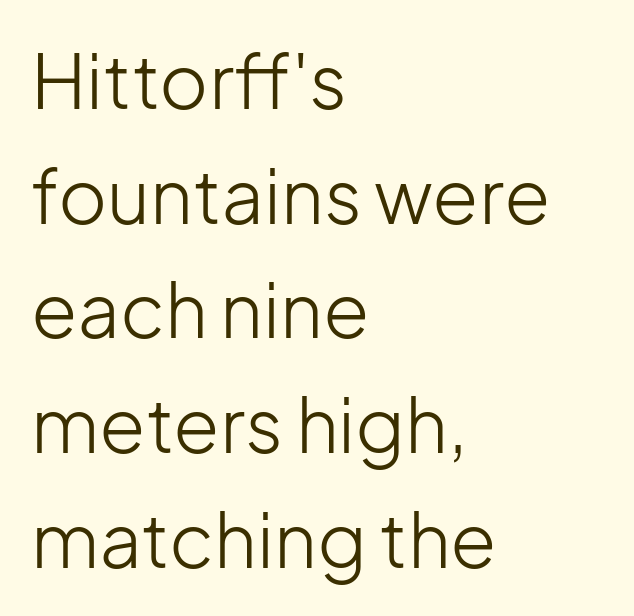
{"serif": "no", "italic": "no", "bold": "no", "weight": "light", "width": "normal", "stroke_contrast": "low", "x_height": "medium", "monospaced": "no", "underline": "no", "align": "left", "line_spacing": "normal", "line_spacing_ratio": 1.53, "letter_spacing": "normal", "letter_spacing_em": 0.0, "glyph_px": 75}
